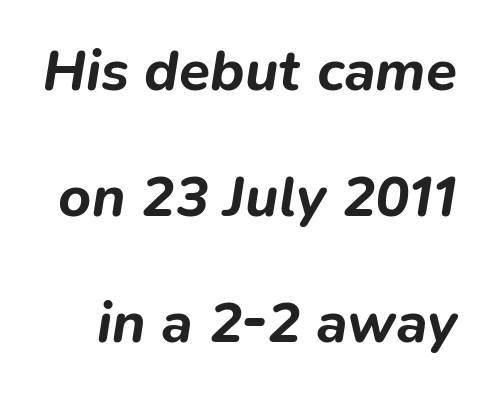
The gap between lines stays unmarked. Whoever set this chose breathing room over compactness in the vertical rhythm. The face used here is proportionally spaced, like ordinary book or web type. Glyph-to-glyph distance matches everyday printed text. Notice how the stems are inclined rather than vertical — that's the hallmark of italics. The rendering uses a bold face; every stroke is thick and dark.
